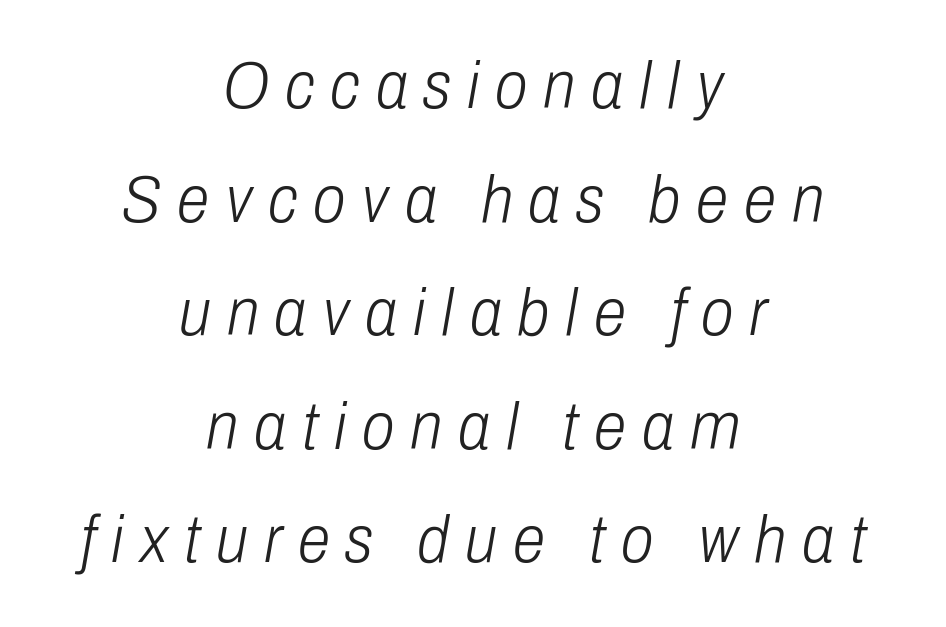
{"italic": "yes", "lean": "right", "slant_degrees": 10, "bold": "no", "weight": "light", "width": "condensed", "stroke_contrast": "low", "x_height": "medium", "monospaced": "no", "underline": "no", "align": "center", "line_spacing_ratio": 1.72, "letter_spacing": "wide", "letter_spacing_em": 0.24, "glyph_px": 66}
